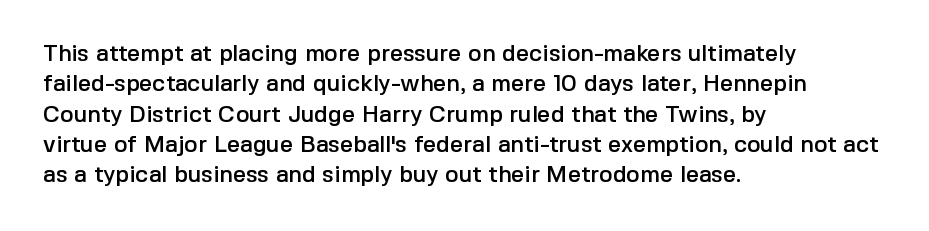
The image shows 23 px text type, upright; set left-aligned, normal line spacing (1.32x), normal letter spacing, not underlined.
